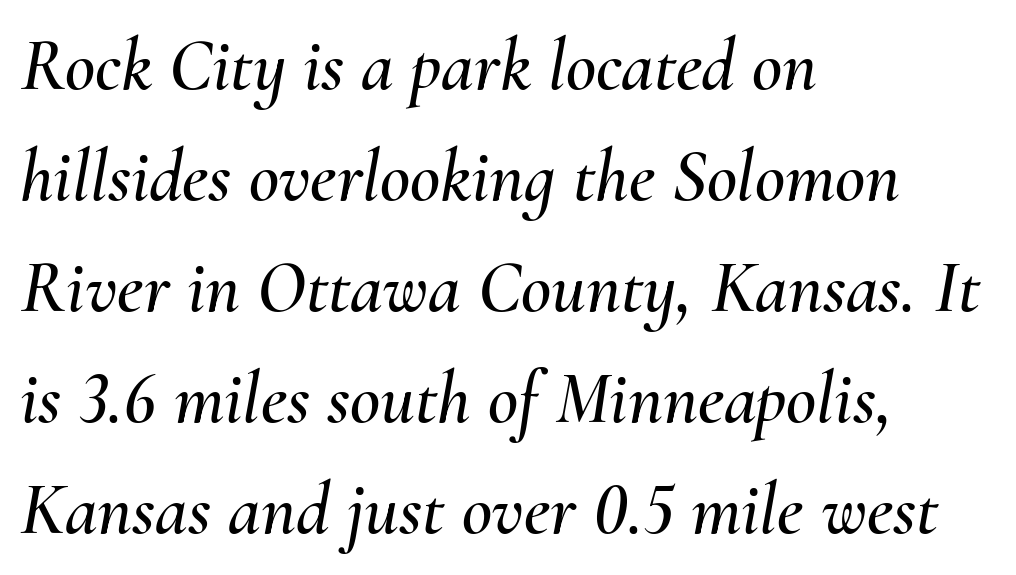
The image shows 74 px text type, italic (leaning right); set left-aligned, normal line spacing (1.5x), normal letter spacing, not underlined; medium stroke contrast and a small x-height.
